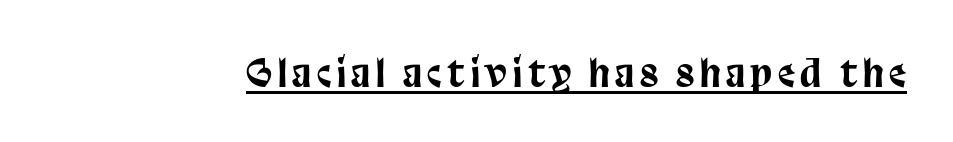
The image shows 38 px condensed sans-serif type, upright; set underlined; low stroke contrast and a large x-height.
